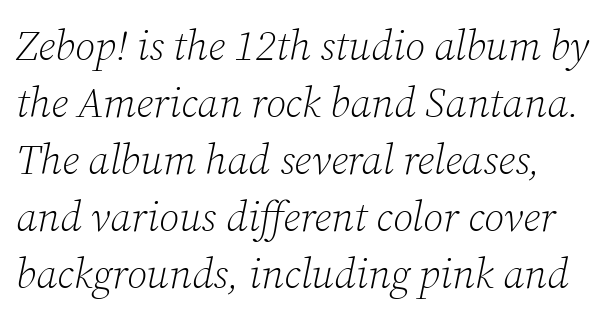
{"serif": "yes", "italic": "yes", "lean": "right", "slant_degrees": 12, "bold": "no", "weight": "light", "width": "normal", "stroke_contrast": "low", "x_height": "medium", "monospaced": "no", "underline": "no", "line_spacing": "normal", "line_spacing_ratio": 1.36, "letter_spacing": "normal", "letter_spacing_em": 0.0, "glyph_px": 42}
